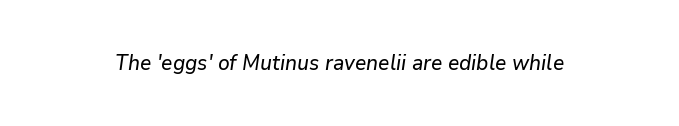
Q: Is the text italic (slanted)? A: Yes, it leans right by about 9 degrees.
Q: Is the text underlined? A: No.
Q: Is the spacing between letters normal or unusually wide? A: Normal.
